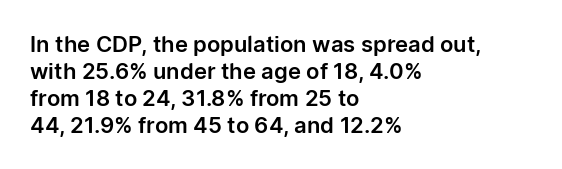
Is the block centered? No — it sits flush against the left margin. Beneath every word, the page is bare. What stands out about the letter spacing? Nothing — it is the standard amount. The lettering stays uniformly vertical, giving the passage a roman look.
